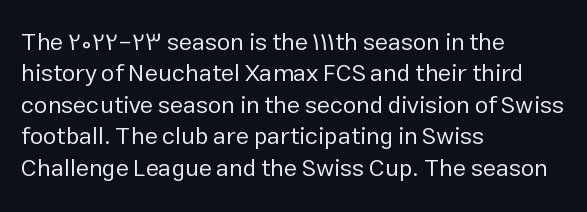
Q: Is the text bold? A: No.
Q: Is the text italic (slanted)? A: No, it is upright.
Q: Is the text underlined? A: No.
Q: How is the paragraph aligned? A: Left-aligned.
Q: Is the spacing between letters normal or unusually wide? A: Normal.
Q: Is the spacing between lines tight, normal or loose? A: Normal.
